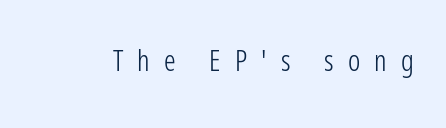
The image shows 29 px light, condensed sans-serif type, upright; set unusually wide letter spacing (+0.49 em), not underlined; low stroke contrast and a medium x-height.
